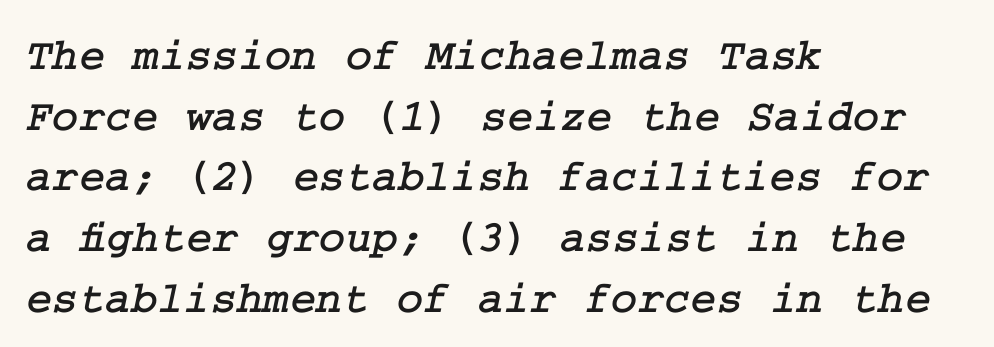
The image shows 45 px serif type; set left-aligned, normal line spacing (1.35x), normal letter spacing, not underlined; low stroke contrast and a medium x-height.
